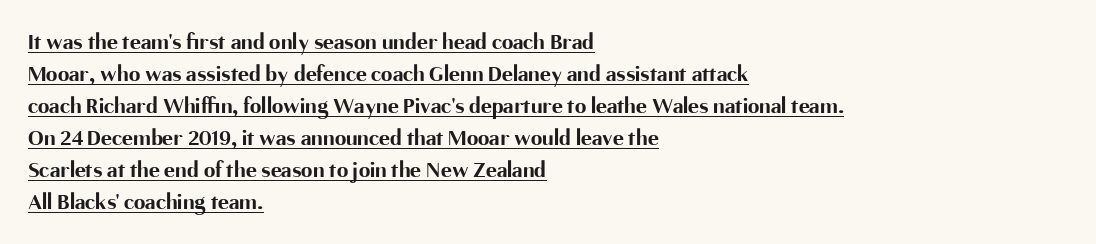
Q: Is the text bold? A: Yes.
Q: Is the text italic (slanted)? A: No, it is upright.
Q: Is the text underlined? A: Yes.
Q: How is the paragraph aligned? A: Left-aligned.
Q: Is the spacing between letters normal or unusually wide? A: Normal.
Q: Is the spacing between lines tight, normal or loose? A: Normal.
